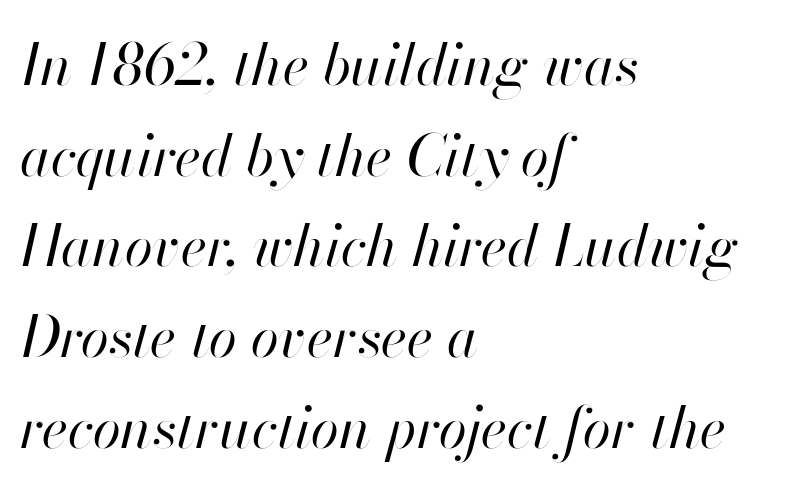
The image shows 57 px regular-weight type, italic (leaning right); set left-aligned, normal line spacing (1.59x), normal letter spacing, not underlined; high stroke contrast and a small x-height.
